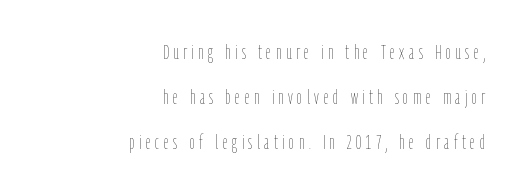
Does the copy run flush right? Yes — the right margin is perfectly even. This sample uses expanded letter spacing, leaving extra air between glyphs. A quiet, ordinary-to-light weight characterises the typeface. These lines stand farther apart than default settings would place them. Every stem runs plumb, perpendicular to the baseline. Plain, unruled lines of type.
